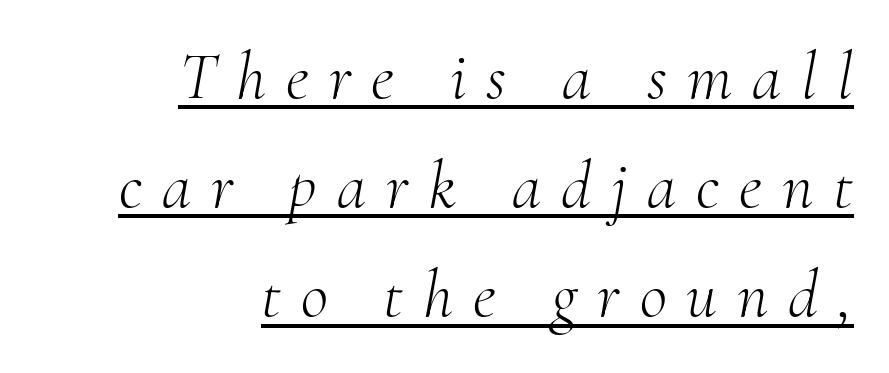
Q: Is the text bold? A: No.
Q: Is the text italic (slanted)? A: Yes, it leans right by about 10 degrees.
Q: Is the typeface a serif or a sans-serif typeface? A: Serif.
Q: Is the text underlined? A: Yes.
Q: How is the paragraph aligned? A: Right-aligned.
Q: Is the spacing between letters normal or unusually wide? A: Unusually wide.
Q: Is the spacing between lines tight, normal or loose? A: Normal.
Q: Width (condensed, normal, or wide)? A: Normal.
Q: Stroke contrast? A: Medium.
Q: x-height? A: Small.
Q: Monospaced? A: No.
